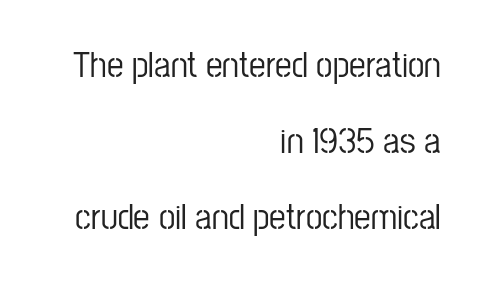
Standard letterfit; no display-style spreading of the glyphs. This is roman type, the default non-slanted kind. Regarding serifs, this sample does without them. The text block is weighted toward the right margin, trailing off unevenly leftward.
